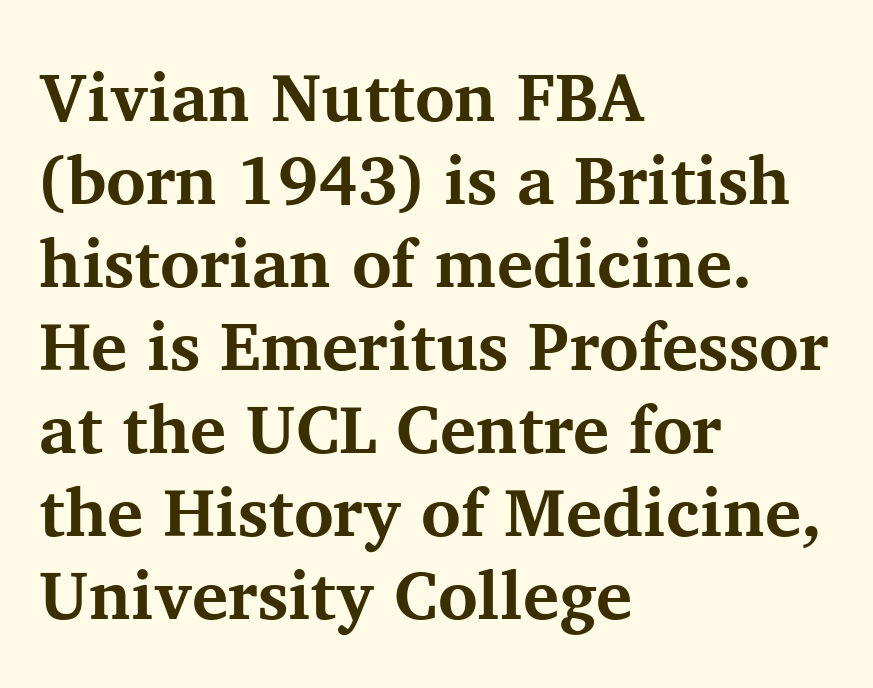
The image shows 68 px bold serif type, upright; set left-aligned, line spacing 1.22x, normal letter spacing, not underlined; medium stroke contrast and a medium x-height.
